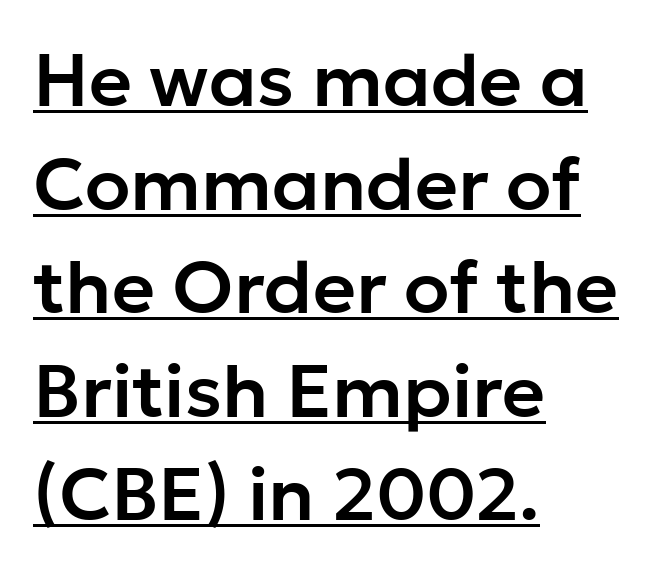
{"serif": "no", "italic": "no", "width": "normal", "stroke_contrast": "low", "x_height": "medium", "monospaced": "no", "underline": "yes", "align": "left", "line_spacing": "normal", "line_spacing_ratio": 1.4, "letter_spacing": "normal", "letter_spacing_em": 0.0, "glyph_px": 74}
